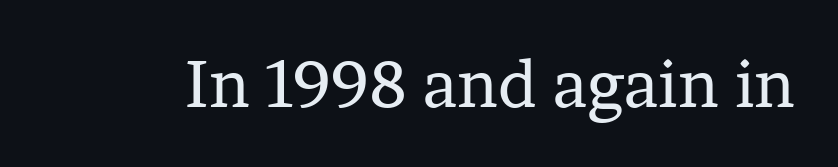
Descenders are the only things crossing below the line. Standard letterfit; no display-style spreading of the glyphs. Here the designer chose a conventional face with non-uniform glyph widths. Type style note: has serifs. Upright lettering throughout.
